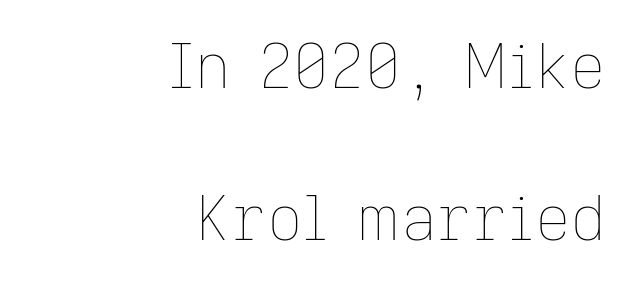
{"italic": "no", "bold": "no", "weight": "thin", "width": "normal", "stroke_contrast": "low", "x_height": "medium", "monospaced": "no", "underline": "no", "align": "right", "line_spacing": "loose", "line_spacing_ratio": 2.45, "letter_spacing": "normal", "letter_spacing_em": 0.0, "glyph_px": 62}
